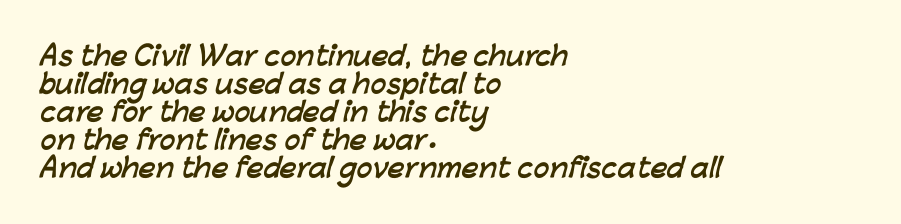
Q: Is the text bold? A: Yes.
Q: Is the text underlined? A: No.
Q: How is the paragraph aligned? A: Left-aligned.
Q: Is the spacing between letters normal or unusually wide? A: Normal.
Q: Is the spacing between lines tight, normal or loose? A: Tight.
